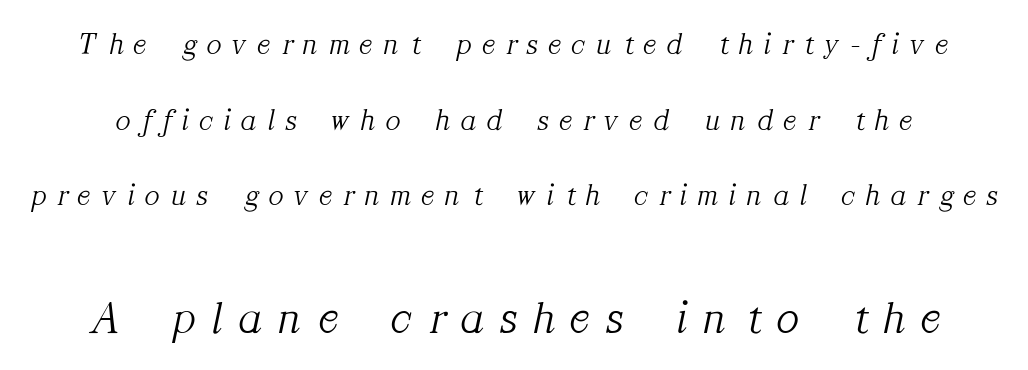
The characters are drawn with everyday or finer stroke widths. Stroke terminals: seriffed. A typesetter would mark this as italic. The gap between lines stays unmarked. Notice the wide empty band between every row — that's loose leading.
